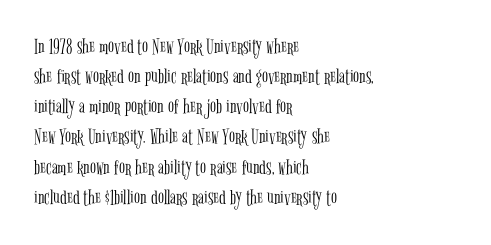
Q: Is the text bold? A: No.
Q: Is the text italic (slanted)? A: No, it is upright.
Q: Is the text underlined? A: No.
Q: How is the paragraph aligned? A: Left-aligned.
Q: Is the spacing between letters normal or unusually wide? A: Normal.
Q: Is the spacing between lines tight, normal or loose? A: Normal.
